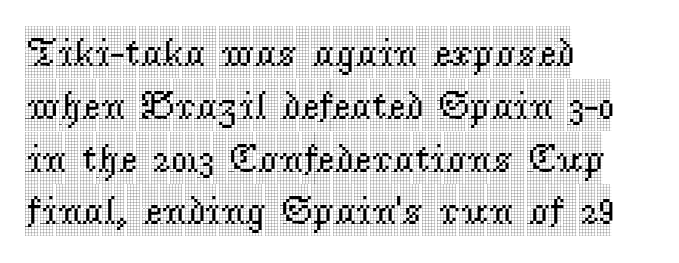
Q: Is the text italic (slanted)? A: No, it is upright.
Q: Is the typeface a serif or a sans-serif typeface? A: Serif.
Q: Is the text underlined? A: No.
Q: How is the paragraph aligned? A: Left-aligned.
Q: Is the spacing between letters normal or unusually wide? A: Normal.
Q: Is the spacing between lines tight, normal or loose? A: Normal.
Q: Width (condensed, normal, or wide)? A: Condensed.
Q: x-height? A: Large.
Q: Monospaced? A: No.
